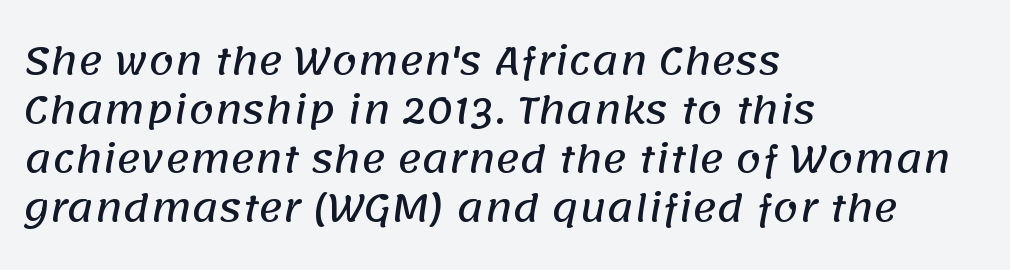
Q: Is the typeface a serif or a sans-serif typeface? A: Sans-serif.
Q: Is the text underlined? A: No.
Q: How is the paragraph aligned? A: Left-aligned.
Q: Is the spacing between letters normal or unusually wide? A: Normal.
Q: Is the spacing between lines tight, normal or loose? A: Normal.
Q: Width (condensed, normal, or wide)? A: Normal.
Q: Stroke contrast? A: Low.
Q: x-height? A: Large.
Q: Monospaced? A: No.
